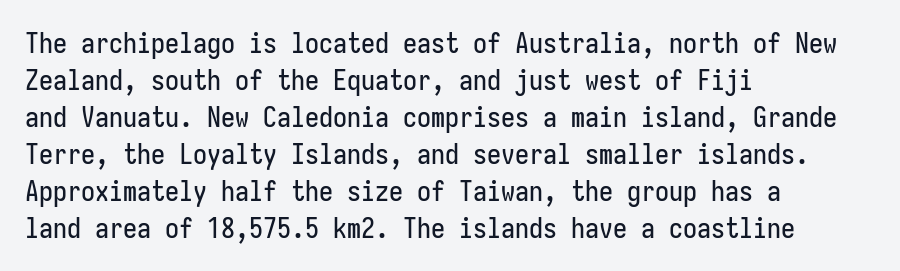
No extra tracking has been applied to these lines. Underline: absent. A student would call this left alignment; a typographer would say flush left, rag right. The line-height multiplier appears to be the usual default. A typesetter would mark this as roman, not italic. The face used here is monospaced, like something from a code editor.
